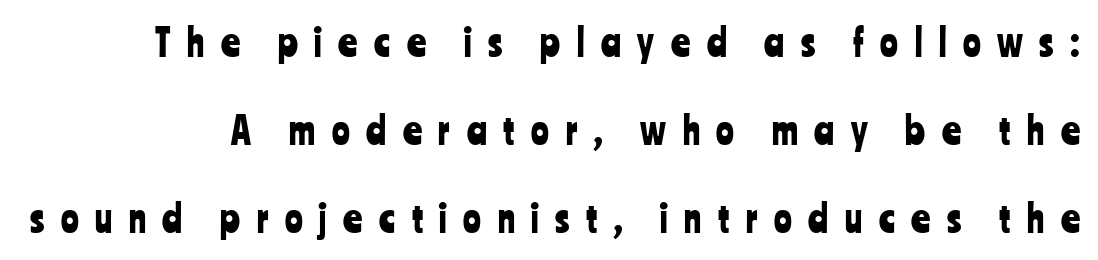
The image shows 37 px condensed sans-serif type, upright; set loose line spacing (2.38x), unusually wide letter spacing (+0.45 em), not underlined; low stroke contrast and a medium x-height.
